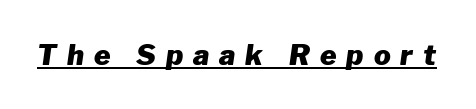
A rule runs beneath these lines of type. Tall strokes in this sample are angled rather than plumb. Tracking value appears strongly positive — letters spread wide. Proportional: the letters do not fall into vertical columns.
